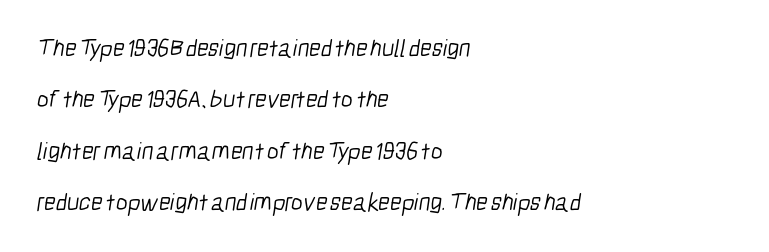
Q: Is the text bold? A: No.
Q: Is the text underlined? A: No.
Q: How is the paragraph aligned? A: Left-aligned.
Q: Is the spacing between letters normal or unusually wide? A: Normal.
Q: Is the spacing between lines tight, normal or loose? A: Loose.
